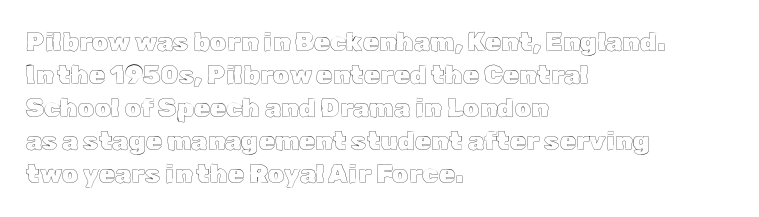
{"italic": "no", "underline": "no", "align": "left", "line_spacing": "normal", "line_spacing_ratio": 1.27, "letter_spacing": "normal", "letter_spacing_em": 0.0, "glyph_px": 26}
